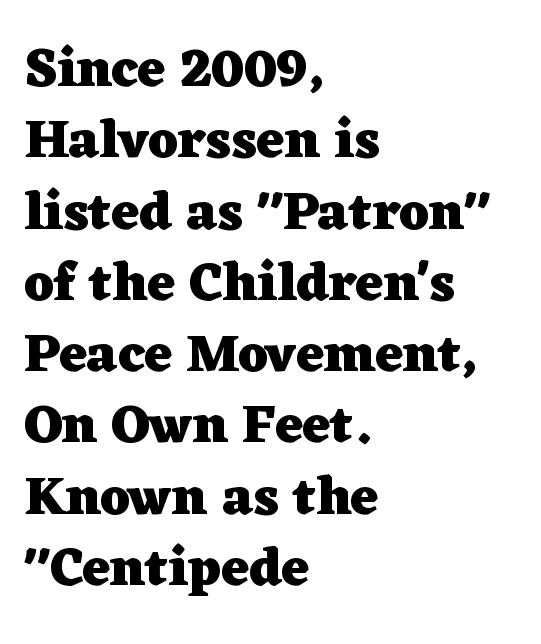
Bare-footed words on every line. Regarding leading, the lines here are spaced in the standard way. The lines in this sample share a left origin and differ only in where they stop. These words are printed bold, with thick strokes throughout. To sum up the face: it has serifs. Each letter keeps its own natural width here, so spacing adapts to shape.
